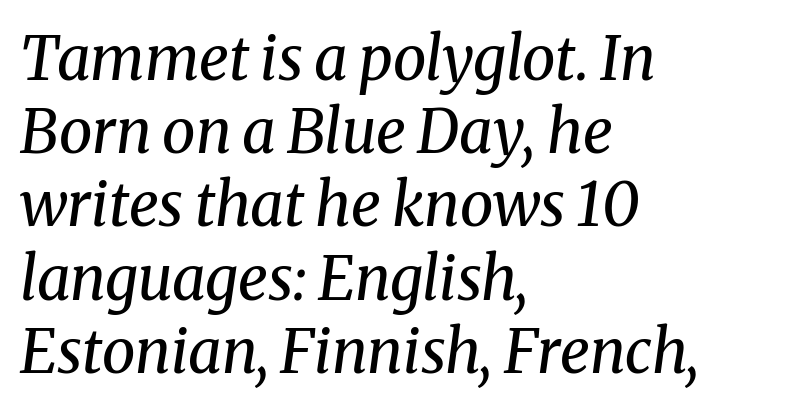
Here the designer chose a conventional face with non-uniform glyph widths. Does the lettering tilt? It does — this is italic. Does extra space separate the letters? No, they use regular spacing. Line beginnings align vertically; line endings do not.
